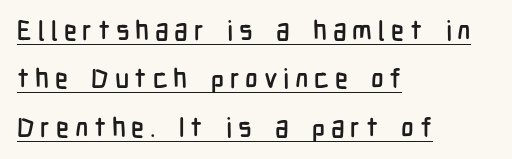
The image shows 27 px text type, upright; set left-aligned, line spacing 1.79x, unusually wide letter spacing (+0.21 em), underlined.
